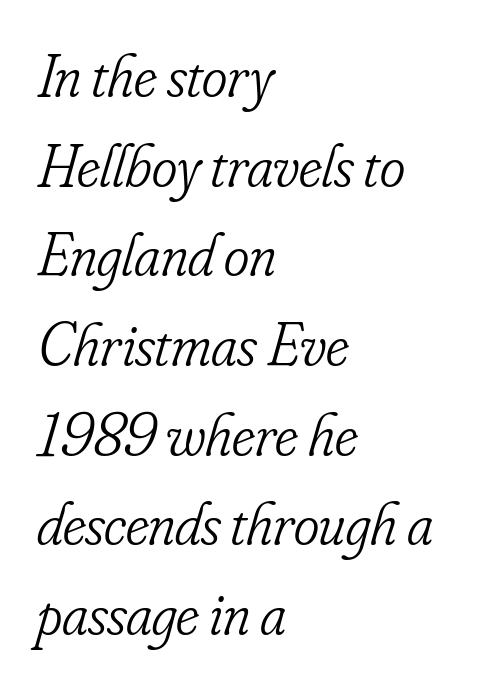
Q: Is the text bold? A: No.
Q: Is the text italic (slanted)? A: Yes, it leans right by about 16 degrees.
Q: Is the typeface a serif or a sans-serif typeface? A: Serif.
Q: Is the text underlined? A: No.
Q: How is the paragraph aligned? A: Left-aligned.
Q: Is the spacing between letters normal or unusually wide? A: Normal.
Q: Is the spacing between lines tight, normal or loose? A: Normal.
Q: Width (condensed, normal, or wide)? A: Condensed.
Q: Stroke contrast? A: Low.
Q: x-height? A: Small.
Q: Monospaced? A: No.
